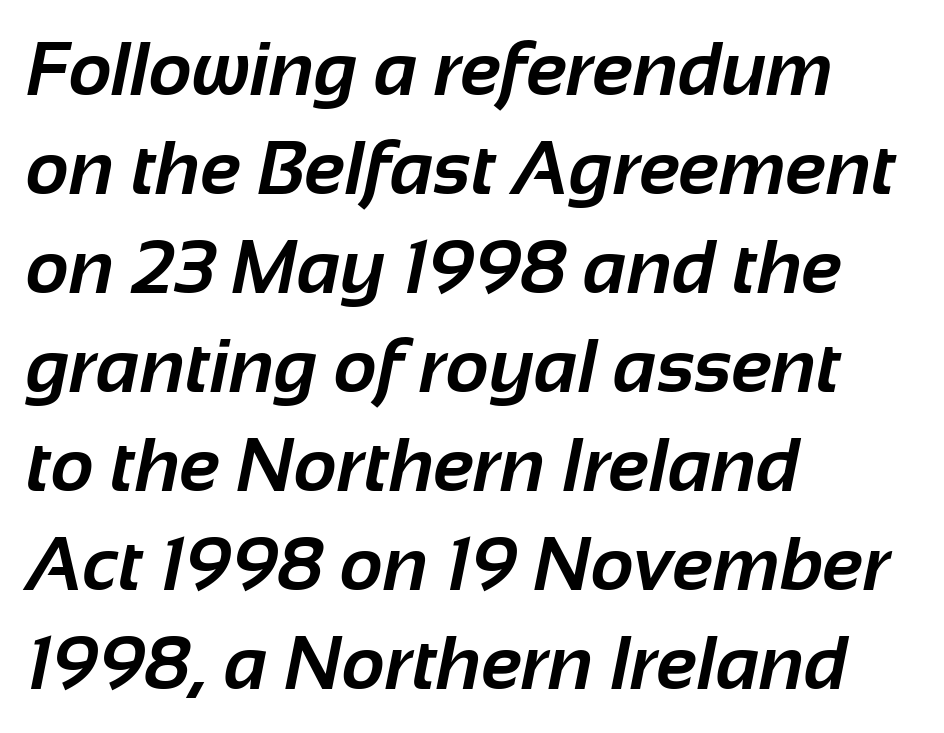
Q: Is the text bold? A: Yes.
Q: Is the typeface a serif or a sans-serif typeface? A: Sans-serif.
Q: Is the text underlined? A: No.
Q: How is the paragraph aligned? A: Left-aligned.
Q: Is the spacing between letters normal or unusually wide? A: Normal.
Q: Is the spacing between lines tight, normal or loose? A: Normal.
Q: Width (condensed, normal, or wide)? A: Normal.
Q: Stroke contrast? A: Low.
Q: x-height? A: Medium.
Q: Monospaced? A: No.
